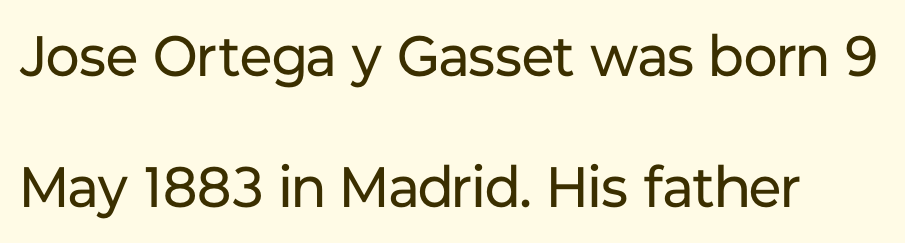
Q: Is the text bold? A: No.
Q: Is the text italic (slanted)? A: No, it is upright.
Q: Is the typeface a serif or a sans-serif typeface? A: Sans-serif.
Q: Is the text underlined? A: No.
Q: Is the spacing between letters normal or unusually wide? A: Normal.
Q: Is the spacing between lines tight, normal or loose? A: Loose.
Q: Width (condensed, normal, or wide)? A: Normal.
Q: Stroke contrast? A: Low.
Q: x-height? A: Medium.
Q: Monospaced? A: No.
